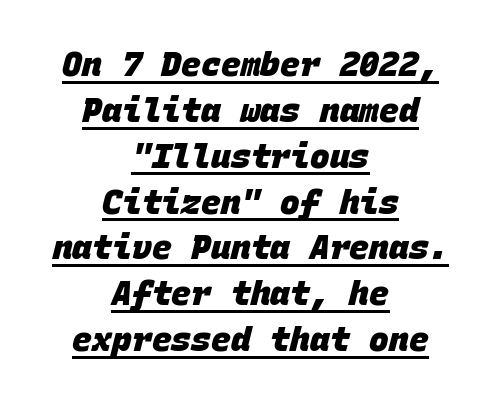
Q: Is the text bold? A: Yes.
Q: Is the typeface a serif or a sans-serif typeface? A: Sans-serif.
Q: Is the text underlined? A: Yes.
Q: How is the paragraph aligned? A: Centered.
Q: Is the spacing between letters normal or unusually wide? A: Normal.
Q: Is the spacing between lines tight, normal or loose? A: Normal.
Q: Width (condensed, normal, or wide)? A: Normal.
Q: Stroke contrast? A: Low.
Q: x-height? A: Large.
Q: Monospaced? A: Yes.
